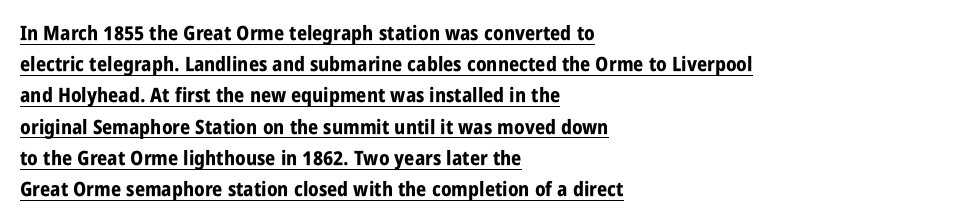
The designer left line spacing at the default. A full-strength bold gives these letters their thick strokes. Does a line run under the words? Yes, clearly. The axis of the letterforms is exactly vertical.
